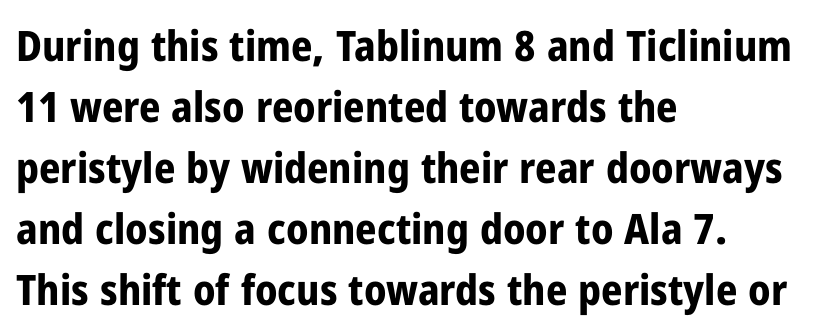
Characters remain perfectly vertical along every line. What weight is shown? A full bold with thick strokes. The face used here is a sans, in the tradition of grotesques and geometrics. Caption: standard tracking, unaltered. Check under the words: just untouched page.
